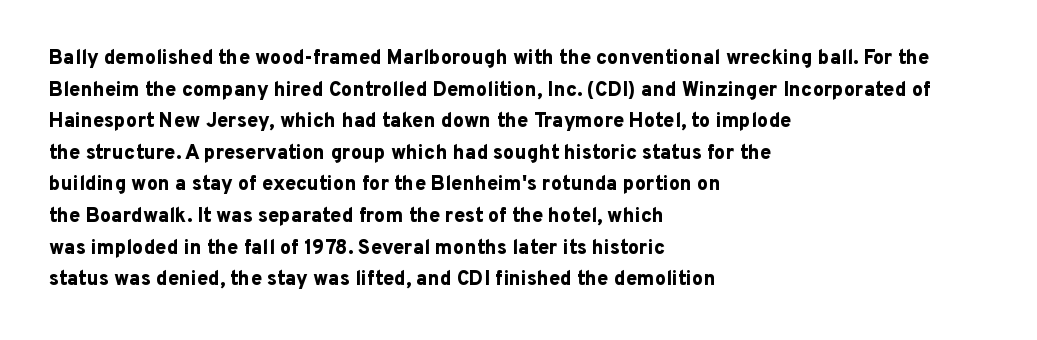
{"italic": "no", "bold": "yes", "underline": "no", "align": "left", "line_spacing": "normal", "line_spacing_ratio": 1.58, "letter_spacing": "normal", "letter_spacing_em": 0.0, "glyph_px": 20}
